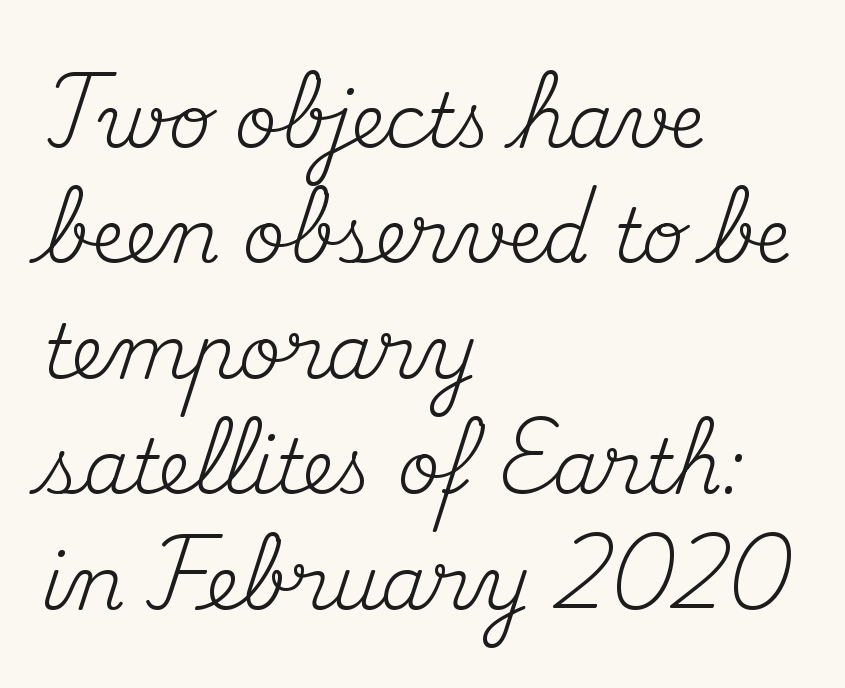
{"serif": "yes", "bold": "no", "weight": "regular", "width": "normal", "stroke_contrast": "medium", "x_height": "small", "monospaced": "no", "underline": "no", "align": "left", "line_spacing": "normal", "line_spacing_ratio": 1.56, "letter_spacing": "normal", "letter_spacing_em": 0.0, "glyph_px": 74}
